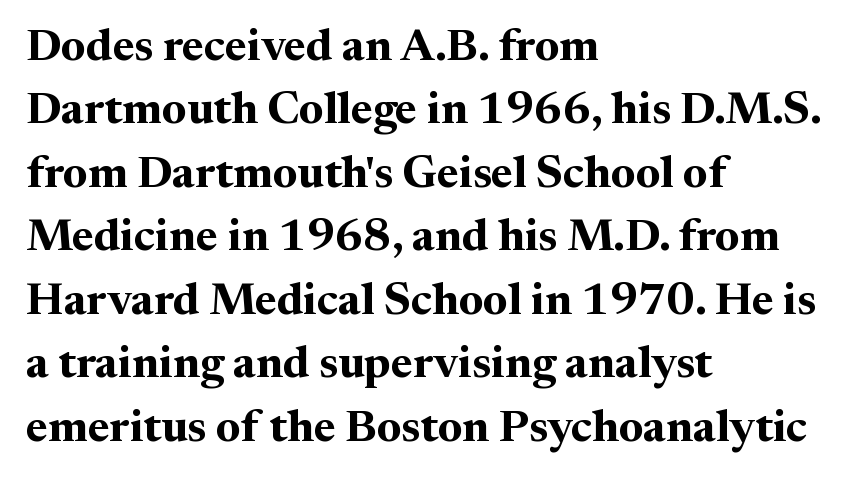
{"serif": "yes", "italic": "no", "bold": "yes", "weight": "bold", "width": "normal", "stroke_contrast": "medium", "x_height": "medium", "monospaced": "no", "underline": "no", "align": "left", "line_spacing": "normal", "line_spacing_ratio": 1.41, "letter_spacing": "normal", "letter_spacing_em": 0.0, "glyph_px": 45}
